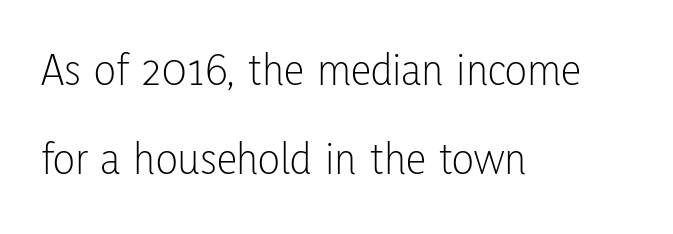
Q: Is the text bold? A: No.
Q: Is the text italic (slanted)? A: No, it is upright.
Q: Is the typeface a serif or a sans-serif typeface? A: Sans-serif.
Q: Is the text underlined? A: No.
Q: How is the paragraph aligned? A: Left-aligned.
Q: Is the spacing between letters normal or unusually wide? A: Normal.
Q: Is the spacing between lines tight, normal or loose? A: Loose.
Q: Width (condensed, normal, or wide)? A: Condensed.
Q: Stroke contrast? A: Low.
Q: x-height? A: Medium.
Q: Monospaced? A: No.
